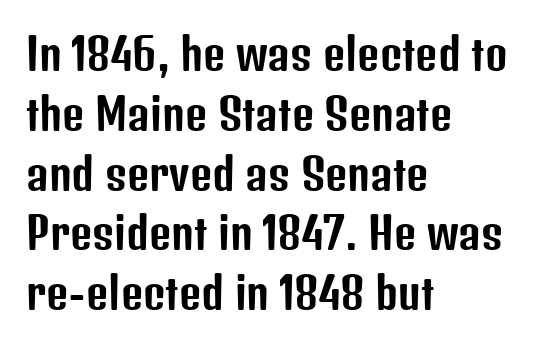
Nobody touched the tracking dial on this one. Quick note: not italic, upright. Where is the straight margin? On the left. This rendering features lettering with no underline. The passage shown is typed in a proportional face where columns would drift. The line-height multiplier appears to be the usual default.
